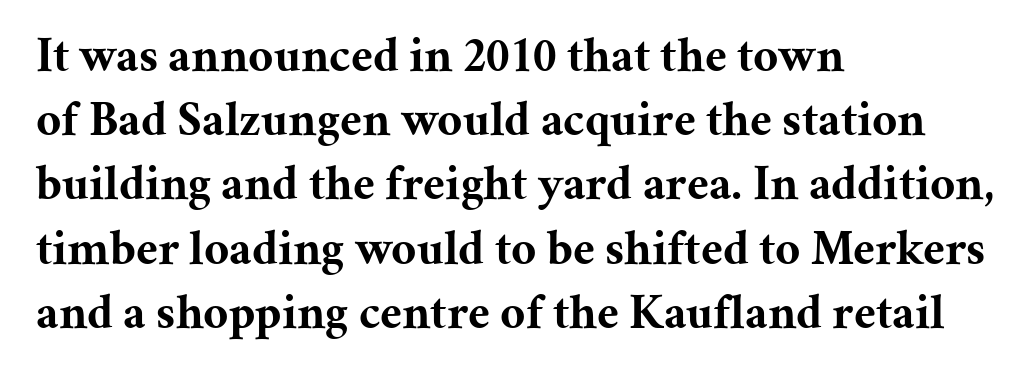
Q: Is the text bold? A: Yes.
Q: Is the text italic (slanted)? A: No, it is upright.
Q: Is the typeface a serif or a sans-serif typeface? A: Serif.
Q: Is the text underlined? A: No.
Q: How is the paragraph aligned? A: Left-aligned.
Q: Is the spacing between letters normal or unusually wide? A: Normal.
Q: Is the spacing between lines tight, normal or loose? A: Normal.
Q: Width (condensed, normal, or wide)? A: Normal.
Q: Stroke contrast? A: Medium.
Q: x-height? A: Medium.
Q: Monospaced? A: No.
